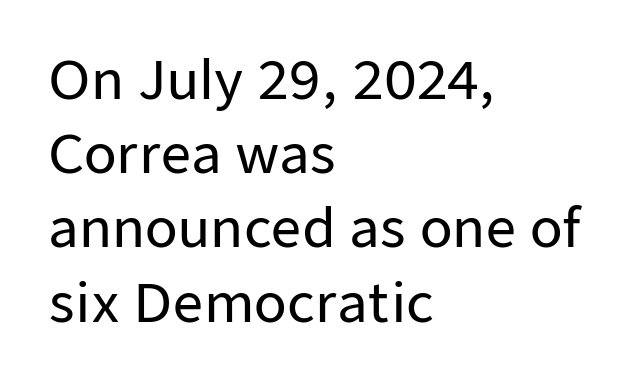
{"serif": "no", "italic": "no", "width": "normal", "stroke_contrast": "low", "x_height": "medium", "monospaced": "no", "underline": "no", "align": "left", "line_spacing": "normal", "line_spacing_ratio": 1.4, "letter_spacing": "normal", "letter_spacing_em": 0.0, "glyph_px": 53}
